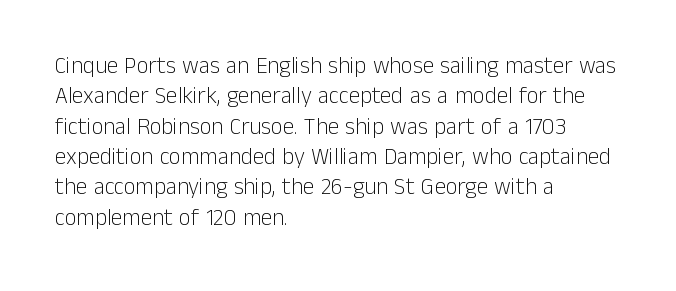
{"italic": "no", "bold": "no", "underline": "no", "align": "left", "line_spacing": "normal", "line_spacing_ratio": 1.32, "letter_spacing": "normal", "letter_spacing_em": 0.0, "glyph_px": 23}
